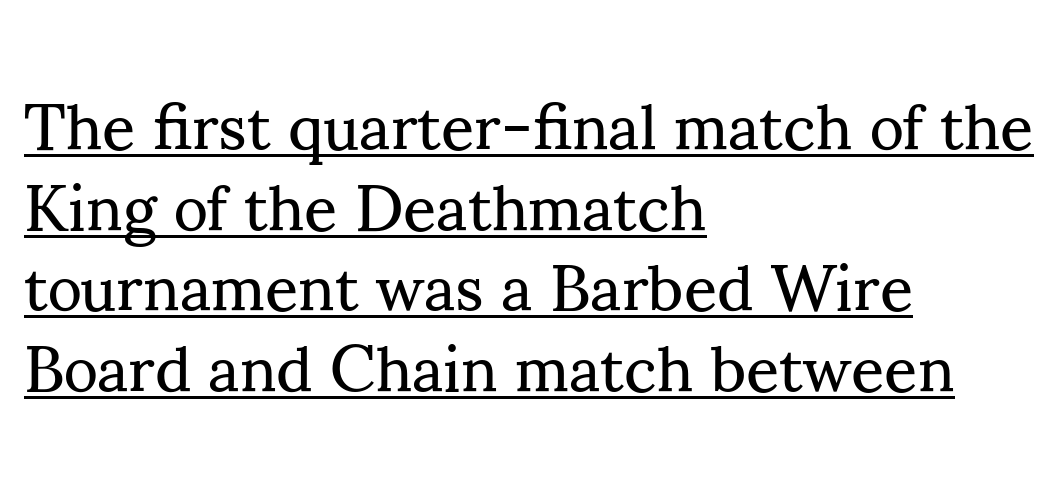
{"serif": "yes", "italic": "no", "bold": "no", "weight": "regular", "width": "normal", "stroke_contrast": "medium", "x_height": "small", "monospaced": "no", "underline": "yes", "align": "left", "line_spacing_ratio": 1.24, "letter_spacing": "normal", "letter_spacing_em": 0.0, "glyph_px": 65}
